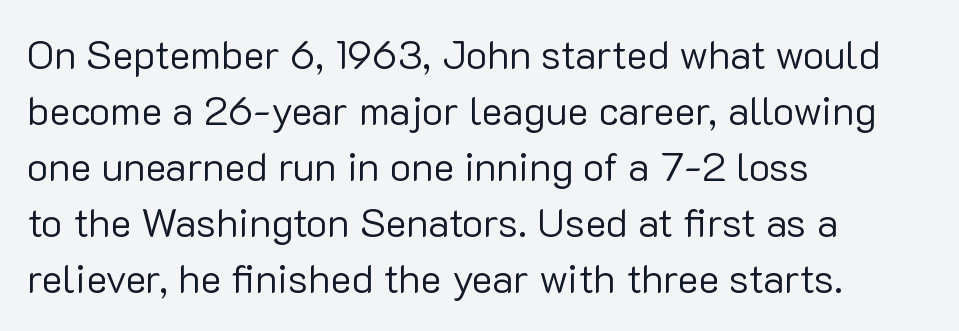
{"serif": "no", "italic": "no", "bold": "no", "weight": "regular", "width": "normal", "stroke_contrast": "low", "x_height": "medium", "monospaced": "no", "underline": "no", "align": "left", "line_spacing": "normal", "line_spacing_ratio": 1.4, "letter_spacing": "normal", "letter_spacing_em": 0.0, "glyph_px": 40}
